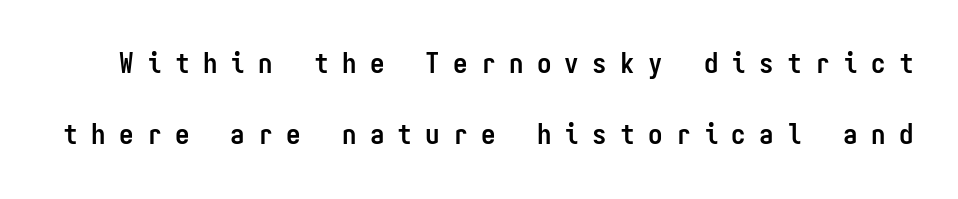
These lines are rendered in a fixed-pitch font. Designer's note — italics off, roman on. As a designer I'd log this as weight 700, bold. Has an underline been added? It has not. You could only call the tracking loose — the letters float apart.
